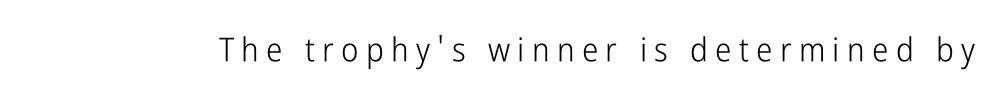
The font sits on the lighter half of the weight spectrum, regular included. Ascenders rise straight up at ninety degrees. Typographically, this falls in the sans-serif category. The strip under each line holds only bare page. Each letter keeps its own natural width here, so spacing adapts to shape.
